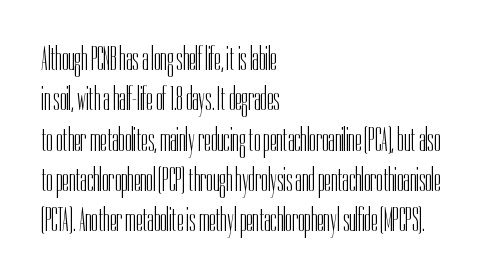
{"serif": "no", "italic": "no", "bold": "no", "weight": "light", "width": "condensed", "stroke_contrast": "low", "x_height": "medium", "monospaced": "no", "underline": "no", "align": "left", "line_spacing_ratio": 1.22, "letter_spacing": "normal", "letter_spacing_em": 0.0, "glyph_px": 33}
